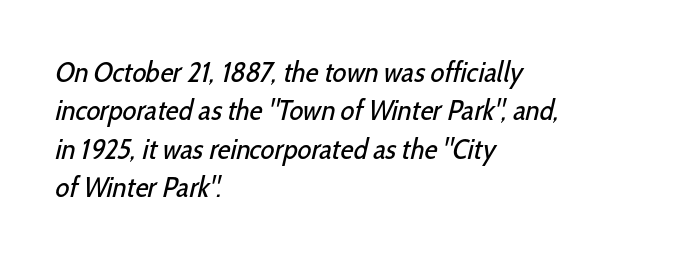
Tracking value appears to be zero — textbook default spacing. Which margin do the lines hug? The left one — the right edge is uneven. Check under the words: just untouched page. These lines are rendered in a variable-pitch font. I'd call this a sans setting — the letters go barefoot. The strokes are not fattened; the text isn't bold.
